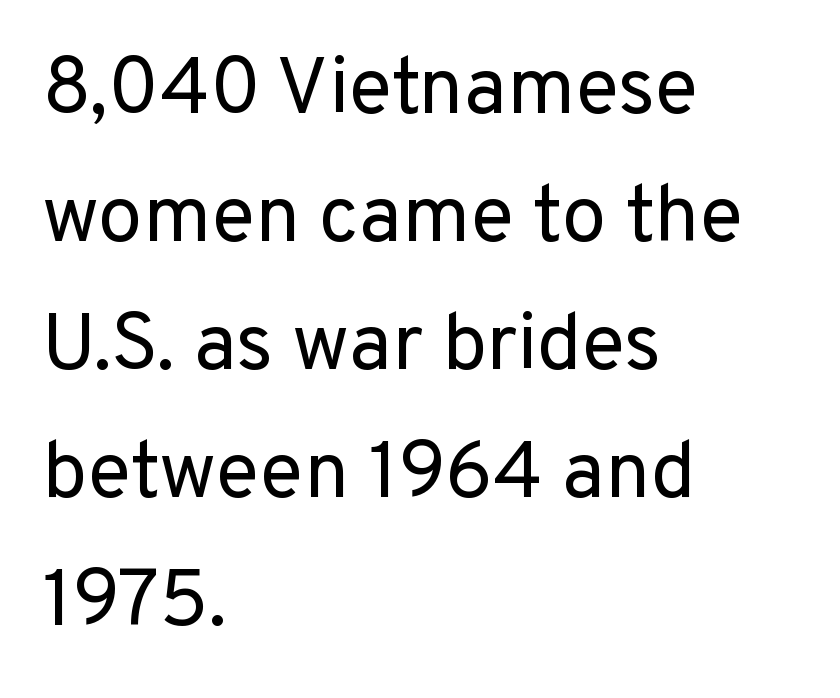
{"serif": "no", "italic": "no", "bold": "no", "weight": "regular", "width": "normal", "stroke_contrast": "low", "x_height": "medium", "monospaced": "no", "underline": "no", "align": "left", "line_spacing": "normal", "line_spacing_ratio": 1.6, "letter_spacing": "normal", "letter_spacing_em": 0.0, "glyph_px": 80}
